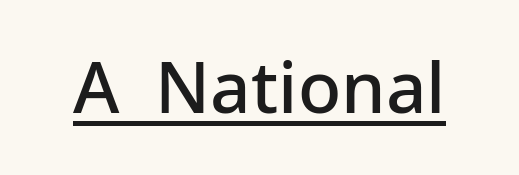
As a designer I'd log this as weight 600, semibold. Is this a sans? Yes — the strokes have no serifs. The words here are underlined. These lines keep a tight, regular rhythm from letter to letter. Designer's note — italics off, roman on.
